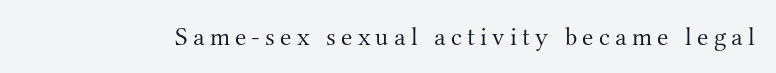
The image shows 26 px text type, upright; set unusually wide letter spacing (+0.2 em), not underlined.
